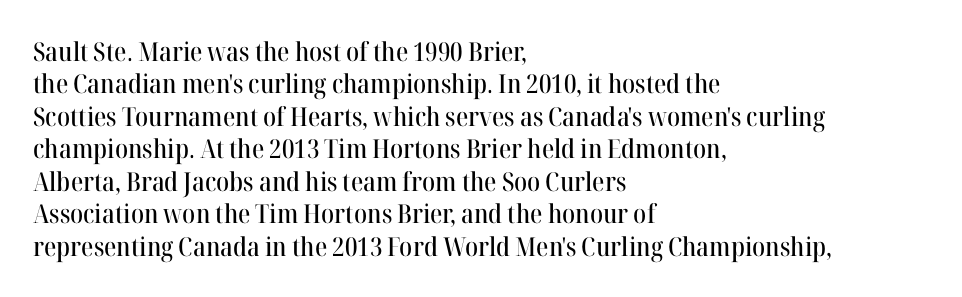
The image shows 26 px text type, upright; set left-aligned, normal line spacing (1.25x), normal letter spacing, not underlined.
